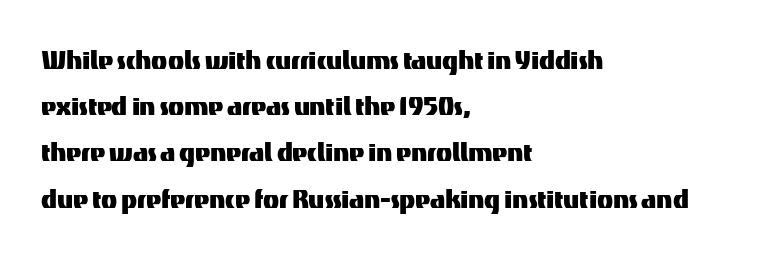
The typeface chosen for these lines omits serifs. Short note: letters normally spaced. Character widths vary here, with narrow letters taking less room than wide ones. One-word summary of the alignment: left. The passage shown is not underscored anywhere. Upright lettering throughout.
